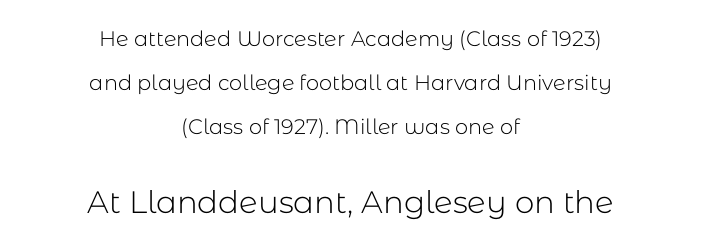
The image shows 31 px light sans-serif type, upright; set centered, loose line spacing (2.1x), normal letter spacing, not underlined; the second (bottom) block is 1.48x larger; low stroke contrast and a medium x-height.
